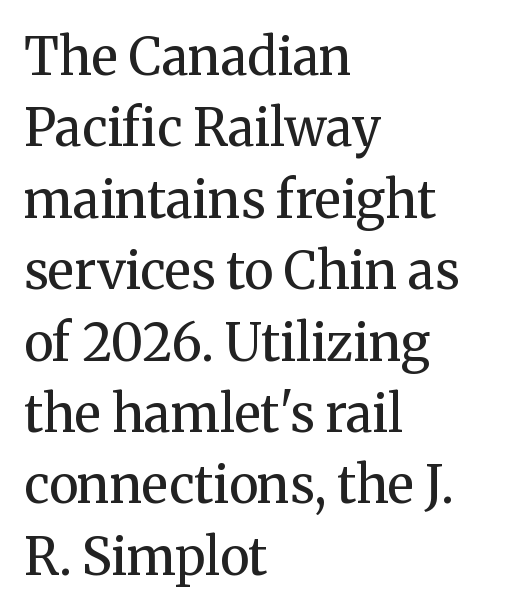
The image shows 51 px regular-weight serif type, upright; set left-aligned, normal line spacing (1.4x), normal letter spacing, not underlined; medium stroke contrast and a medium x-height.
